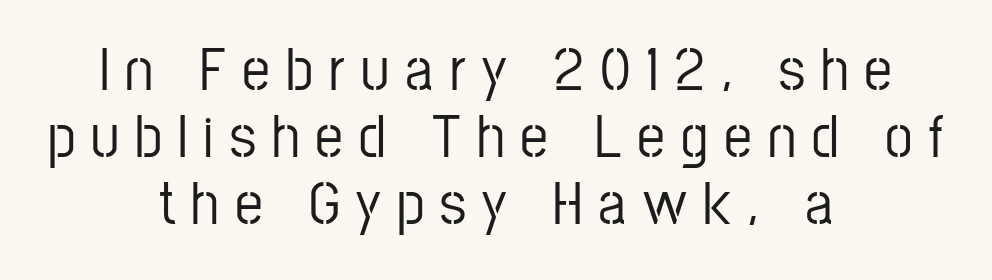
Q: Is the text italic (slanted)? A: No, it is upright.
Q: Is the typeface a serif or a sans-serif typeface? A: Sans-serif.
Q: Is the text underlined? A: No.
Q: How is the paragraph aligned? A: Centered.
Q: Is the spacing between letters normal or unusually wide? A: Unusually wide.
Q: Is the spacing between lines tight, normal or loose? A: Tight.
Q: Width (condensed, normal, or wide)? A: Condensed.
Q: Stroke contrast? A: Low.
Q: x-height? A: Medium.
Q: Monospaced? A: No.
